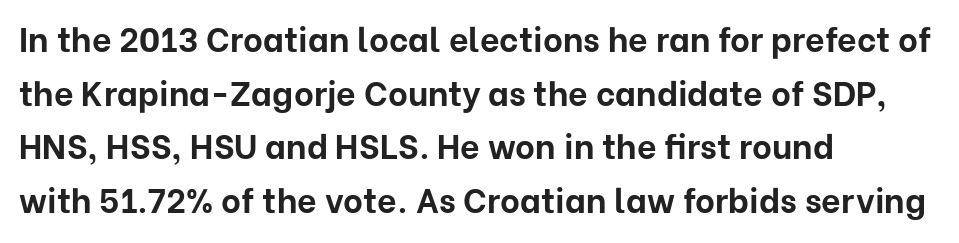
Q: Is the text bold? A: Yes.
Q: Is the text italic (slanted)? A: No, it is upright.
Q: Is the typeface a serif or a sans-serif typeface? A: Sans-serif.
Q: Is the text underlined? A: No.
Q: How is the paragraph aligned? A: Left-aligned.
Q: Is the spacing between letters normal or unusually wide? A: Normal.
Q: Is the spacing between lines tight, normal or loose? A: Normal.
Q: Width (condensed, normal, or wide)? A: Normal.
Q: Stroke contrast? A: Low.
Q: x-height? A: Medium.
Q: Monospaced? A: No.
